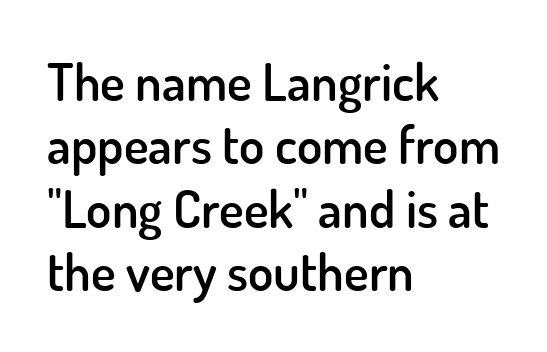
Set as a demibold, roughly 600 on the weight scale. Check under the words: just untouched page. Observe the ordinary spacing: letters are neighbours, not strangers. Unlike a traditional serif, this face leaves its strokes unadorned.
